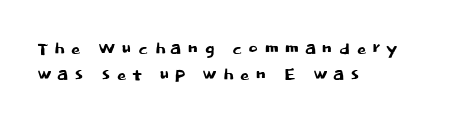
{"italic": "no", "underline": "no", "align": "left", "line_spacing": "tight", "line_spacing_ratio": 1.08, "letter_spacing": "wide", "letter_spacing_em": 0.21, "glyph_px": 24}
